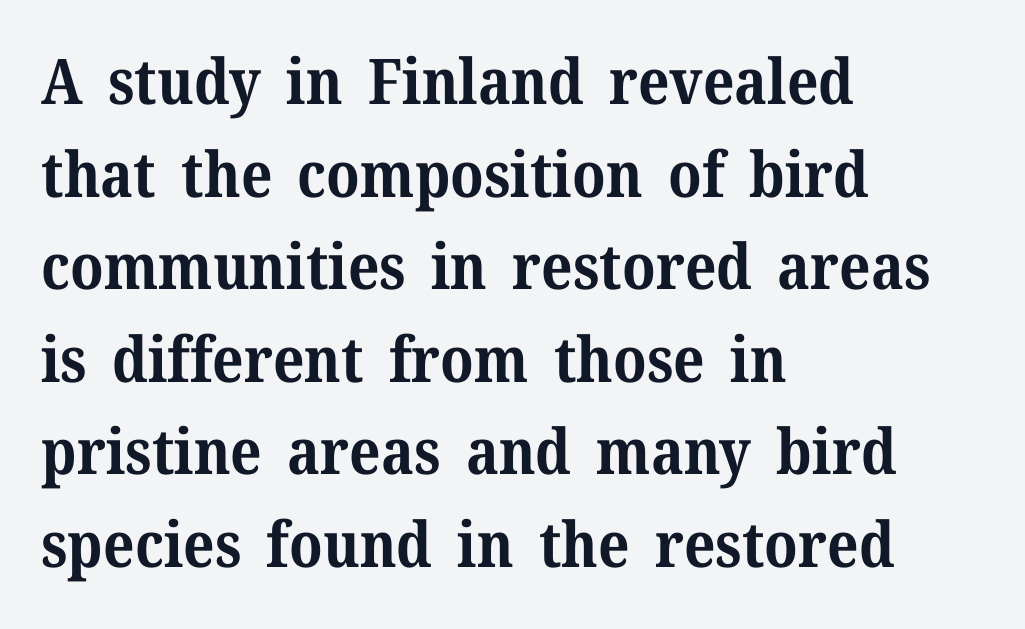
The image shows 63 px bold serif type, upright; set left-aligned, normal line spacing (1.47x), normal letter spacing, not underlined; medium stroke contrast and a medium x-height.
